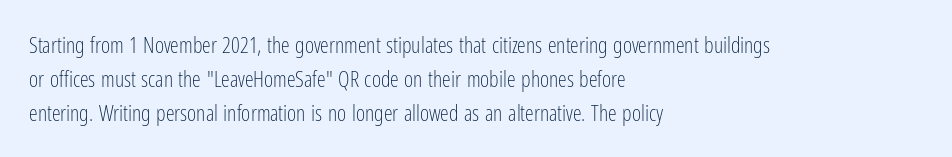
These lines stack with their left ends in a neat column. Any mark beneath the type? The region is blank. Short note: letters normally spaced. The type sits square on the baseline with zero lean.
